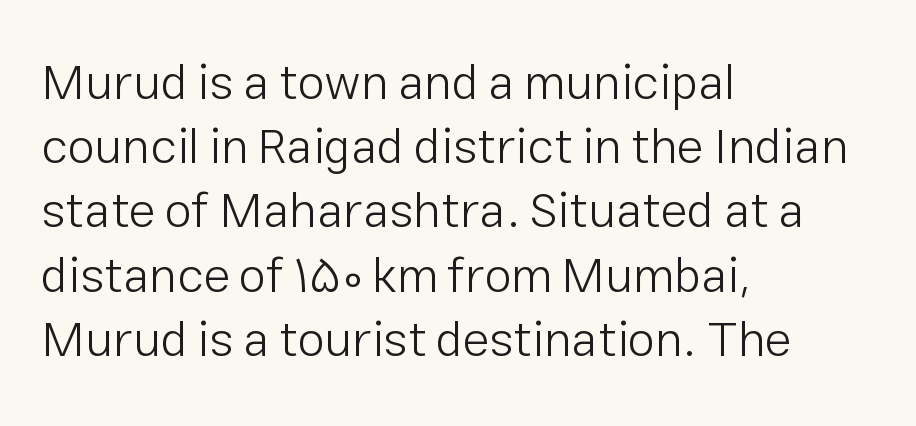
The image shows 49 px light sans-serif type, upright; set left-aligned, normal line spacing (1.31x), normal letter spacing, not underlined; low stroke contrast and a medium x-height.
